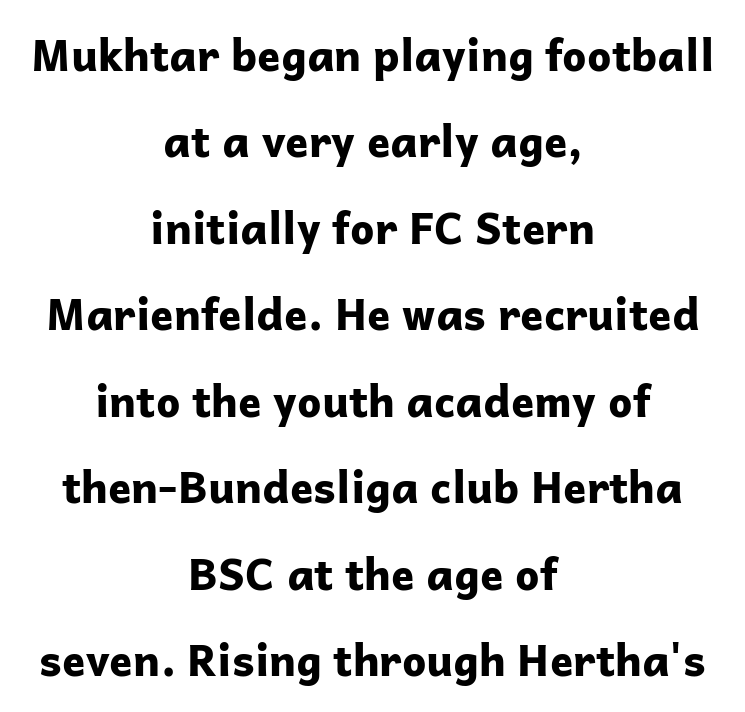
The image shows 43 px bold sans-serif type, upright; set centered, loose line spacing (2.01x), normal letter spacing, not underlined; low stroke contrast and a medium x-height.
